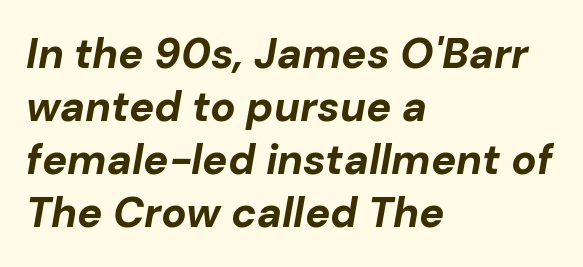
The image shows 42 px bold type, italic (leaning right); set left-aligned, normal line spacing (1.26x), normal letter spacing, not underlined; low stroke contrast and a medium x-height.
